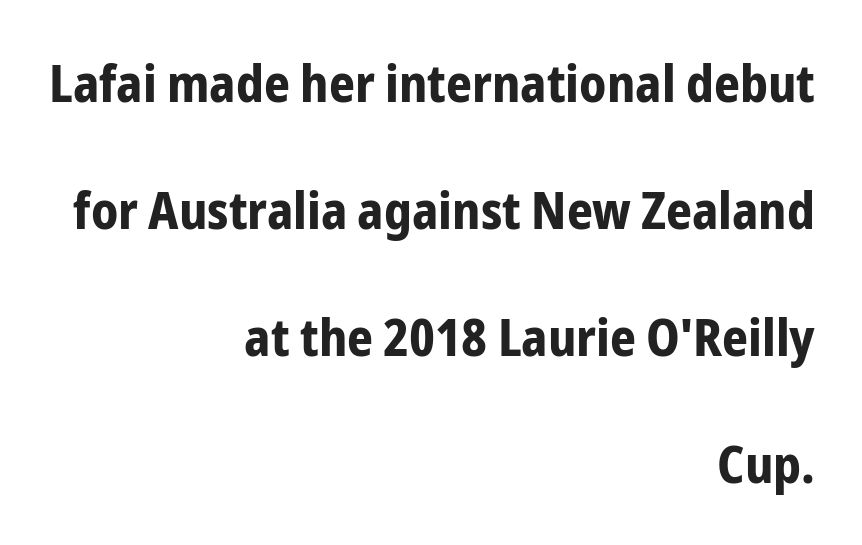
The image shows 51 px bold, condensed sans-serif type, upright; set right-aligned, loose line spacing (2.49x), normal letter spacing, not underlined; low stroke contrast and a medium x-height.
